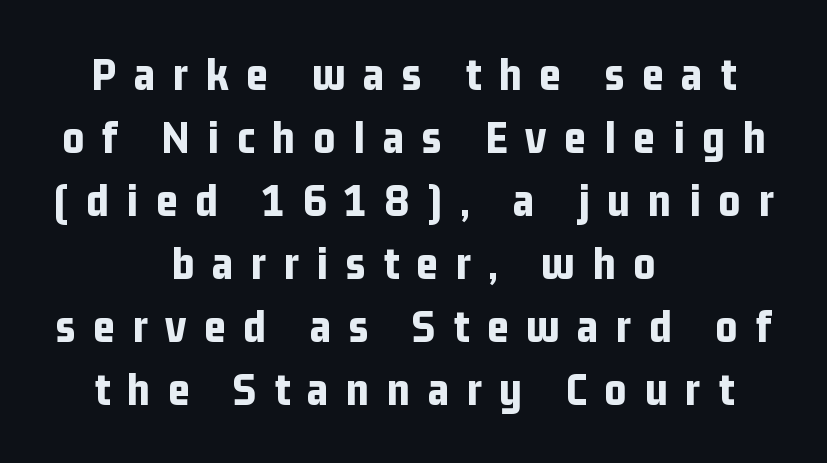
The image shows 47 px bold, condensed sans-serif type, upright; set centered, normal line spacing (1.34x), unusually wide letter spacing (+0.38 em), not underlined; low stroke contrast and a medium x-height.
